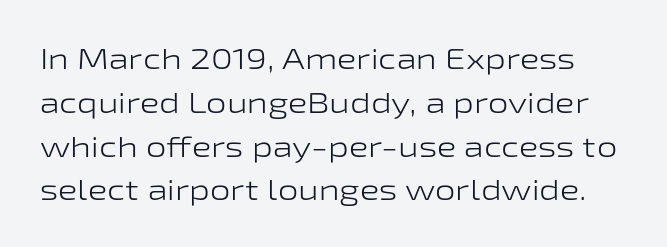
Q: Is the text bold? A: No.
Q: Is the text italic (slanted)? A: No, it is upright.
Q: Is the typeface a serif or a sans-serif typeface? A: Sans-serif.
Q: Is the text underlined? A: No.
Q: Is the spacing between letters normal or unusually wide? A: Normal.
Q: Is the spacing between lines tight, normal or loose? A: Normal.
Q: Width (condensed, normal, or wide)? A: Wide.
Q: Stroke contrast? A: Low.
Q: x-height? A: Medium.
Q: Monospaced? A: No.
